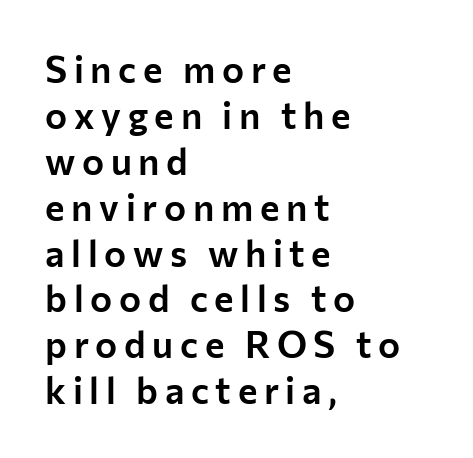
{"serif": "no", "italic": "no", "width": "normal", "stroke_contrast": "low", "x_height": "medium", "monospaced": "no", "underline": "no", "align": "left", "line_spacing_ratio": 1.24, "glyph_px": 37}
